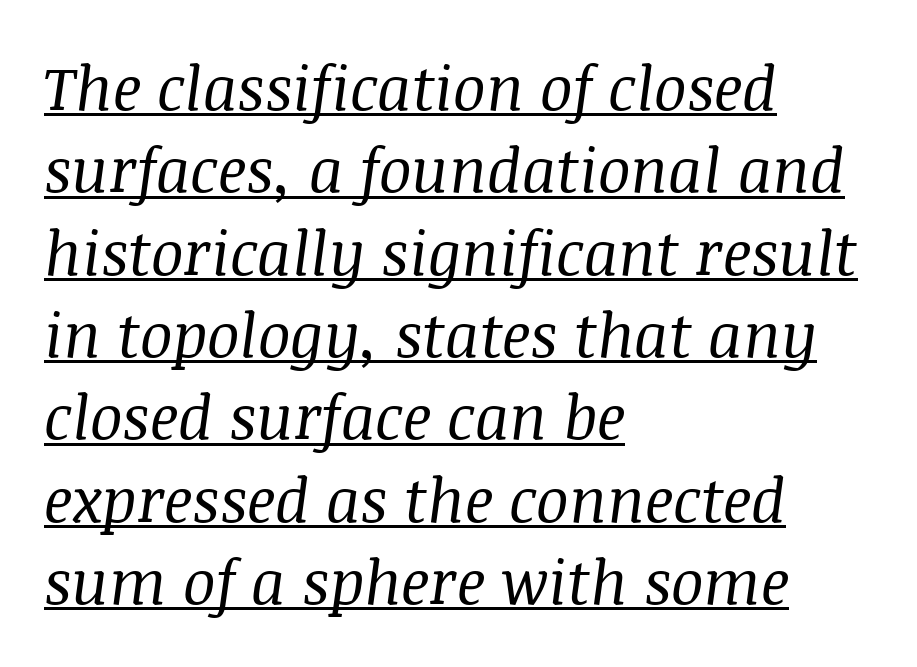
Compared with a typical body face, this is equally light or lighter still. The text was rendered using a seriffed face with decorative stroke endings. Looks like someone drew a line under every word here. The leading is moderate, giving the passage an even texture. The rendering applies a slant to the glyphs. The type is set solid horizontally, with unmodified tracking.
